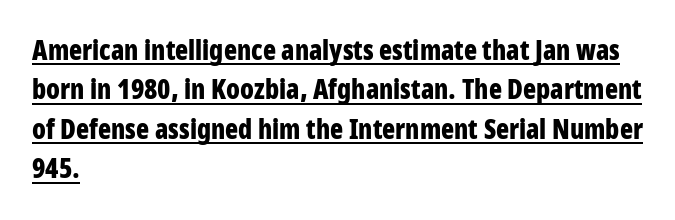
The font's upright variant was chosen for this text. Every row of glyphs begins at an identical x-position on the left. Summary of vertical rhythm: regular, with standard interline spacing. Every letter is thick-stroked: bold, no question. Here the glyphs are tracked normally, forming tight word shapes.
